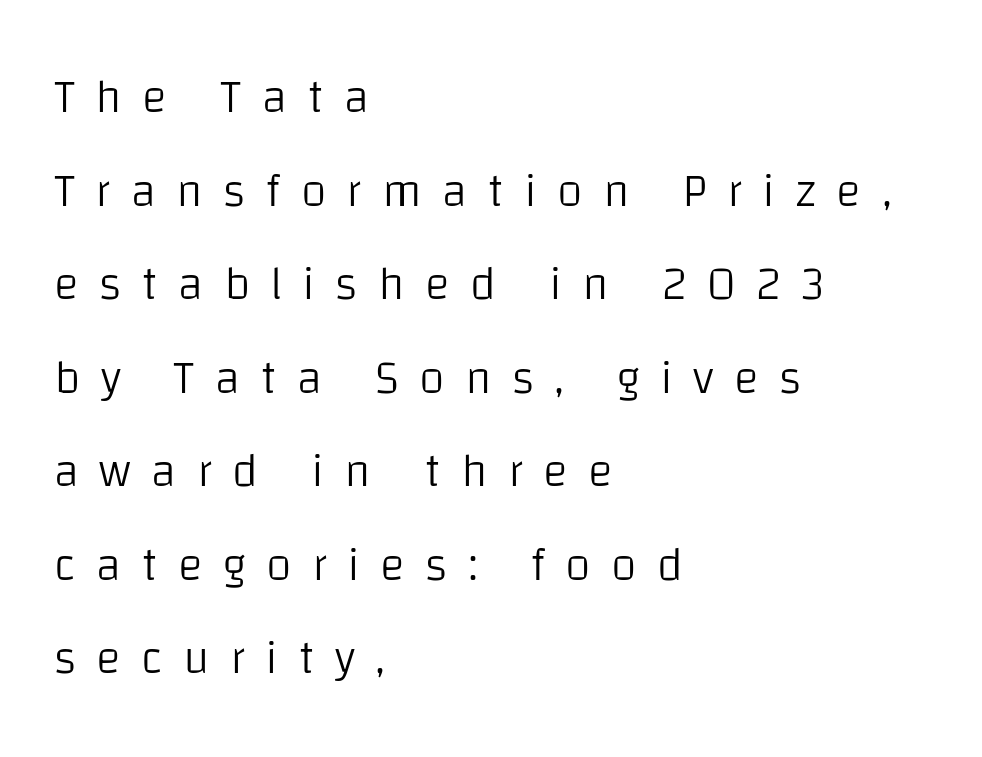
Q: Is the text bold? A: No.
Q: Is the text italic (slanted)? A: No, it is upright.
Q: Is the typeface a serif or a sans-serif typeface? A: Sans-serif.
Q: Is the text underlined? A: No.
Q: How is the paragraph aligned? A: Left-aligned.
Q: Is the spacing between letters normal or unusually wide? A: Unusually wide.
Q: Is the spacing between lines tight, normal or loose? A: Loose.
Q: Width (condensed, normal, or wide)? A: Normal.
Q: Stroke contrast? A: Low.
Q: x-height? A: Large.
Q: Monospaced? A: No.
